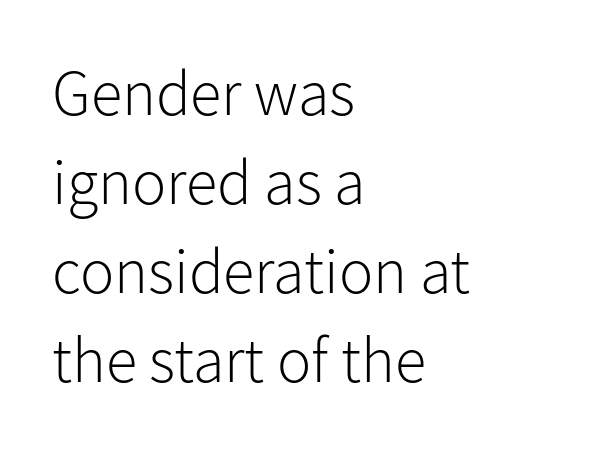
{"serif": "no", "italic": "no", "bold": "no", "weight": "light", "width": "normal", "stroke_contrast": "low", "x_height": "medium", "monospaced": "no", "underline": "no", "align": "left", "line_spacing": "normal", "line_spacing_ratio": 1.39, "letter_spacing": "normal", "letter_spacing_em": 0.0, "glyph_px": 64}
